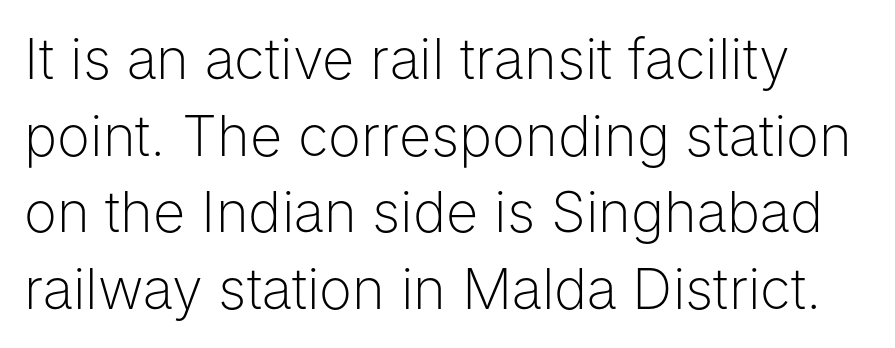
The image shows 56 px light sans-serif type, upright; set normal line spacing (1.37x), normal letter spacing, not underlined; low stroke contrast and a medium x-height.
